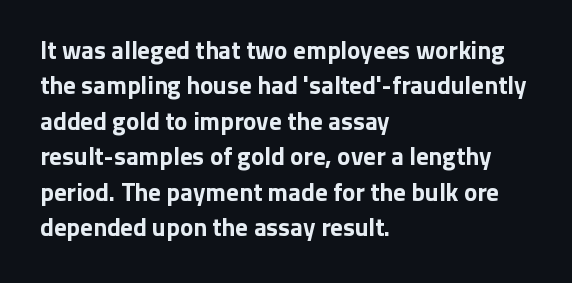
{"italic": "no", "bold": "yes", "underline": "no", "align": "left", "line_spacing": "normal", "line_spacing_ratio": 1.42, "letter_spacing": "normal", "letter_spacing_em": 0.0, "glyph_px": 25}
